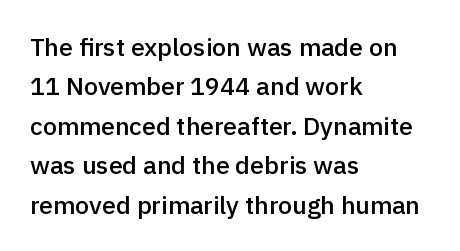
Q: Is the text bold? A: Semi-bold.
Q: Is the text italic (slanted)? A: No, it is upright.
Q: Is the text underlined? A: No.
Q: How is the paragraph aligned? A: Left-aligned.
Q: Is the spacing between letters normal or unusually wide? A: Normal.
Q: Is the spacing between lines tight, normal or loose? A: Normal.
